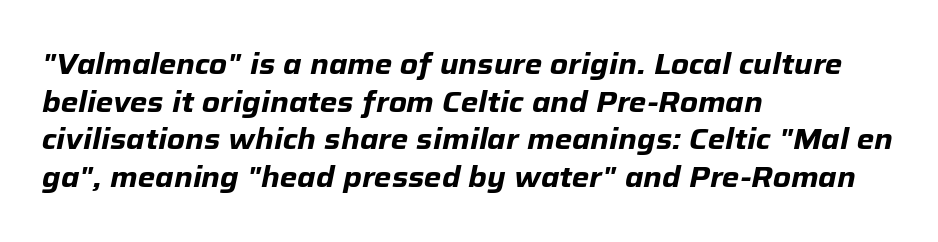
{"italic": "yes", "lean": "right", "slant_degrees": 12, "bold": "yes", "weight": "heavy", "width": "normal", "stroke_contrast": "low", "x_height": "medium", "monospaced": "no", "underline": "no", "align": "left", "line_spacing": "normal", "line_spacing_ratio": 1.34, "letter_spacing": "normal", "letter_spacing_em": 0.0, "glyph_px": 28}
